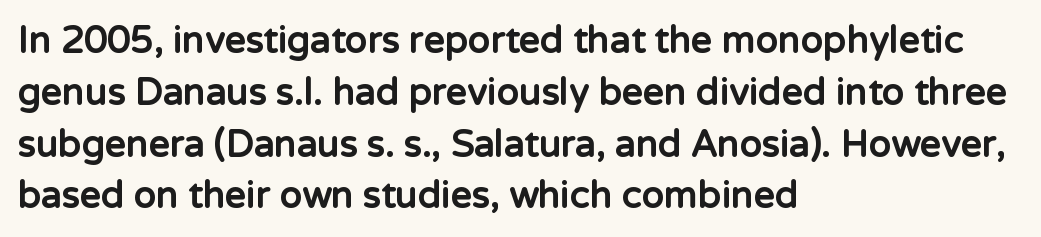
Where is the straight margin? On the left. Descender tails drop into unmarked territory. Students, note that the glyphs here touch the page at normal intervals. Unlike a traditional serif, this face leaves its strokes unadorned. Proportional: the letters do not fall into vertical columns.
